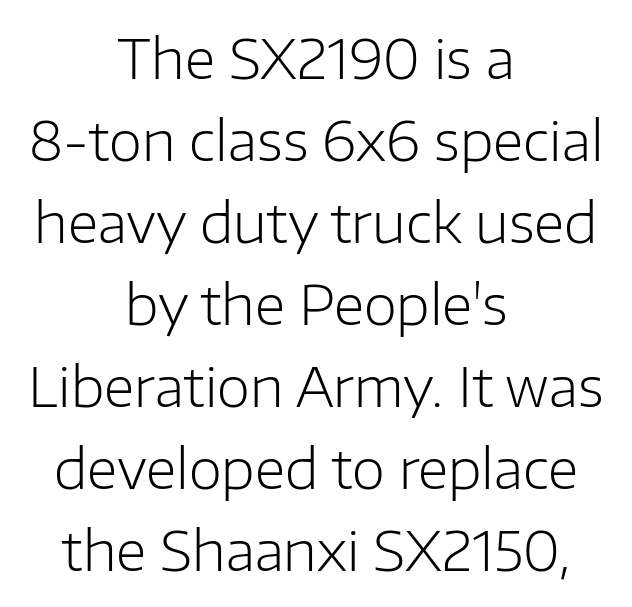
Q: Is the text bold? A: No.
Q: Is the text italic (slanted)? A: No, it is upright.
Q: Is the typeface a serif or a sans-serif typeface? A: Sans-serif.
Q: Is the text underlined? A: No.
Q: How is the paragraph aligned? A: Centered.
Q: Is the spacing between letters normal or unusually wide? A: Normal.
Q: Is the spacing between lines tight, normal or loose? A: Normal.
Q: Width (condensed, normal, or wide)? A: Normal.
Q: Stroke contrast? A: Low.
Q: x-height? A: Medium.
Q: Monospaced? A: No.
